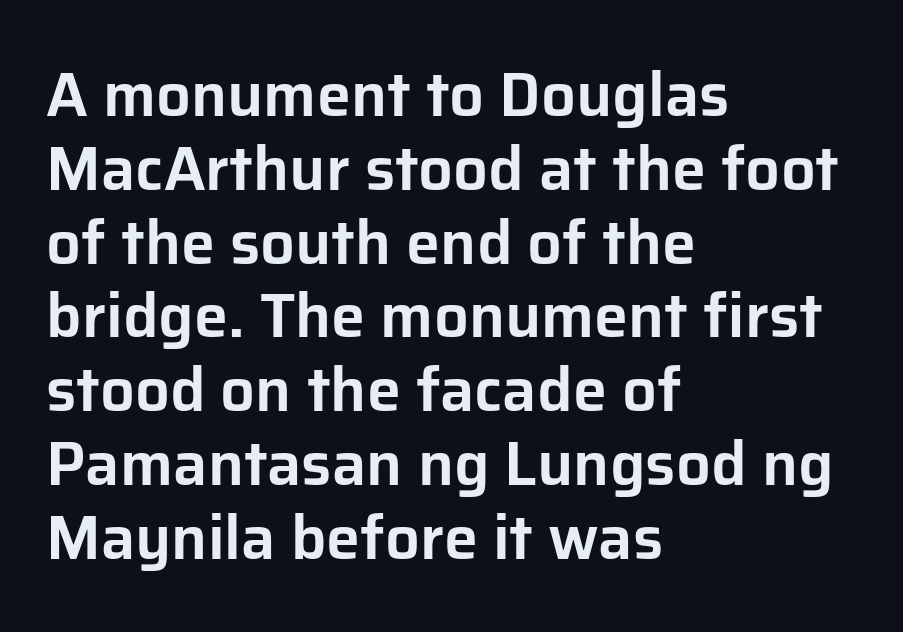
Caption: multi-line text, flush left, ragged right. This sample uses a sans-serif face. The glyphs are unaccompanied by any horizontal stroke below them. Standard letterfit; no display-style spreading of the glyphs.
